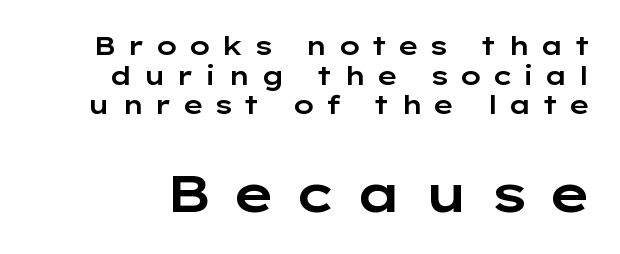
The image shows 52 px wide sans-serif type, upright; set tight line spacing (1.14x), unusually wide letter spacing (+0.38 em), not underlined; the second (bottom) block is 2.0x larger; low stroke contrast and a medium x-height.
